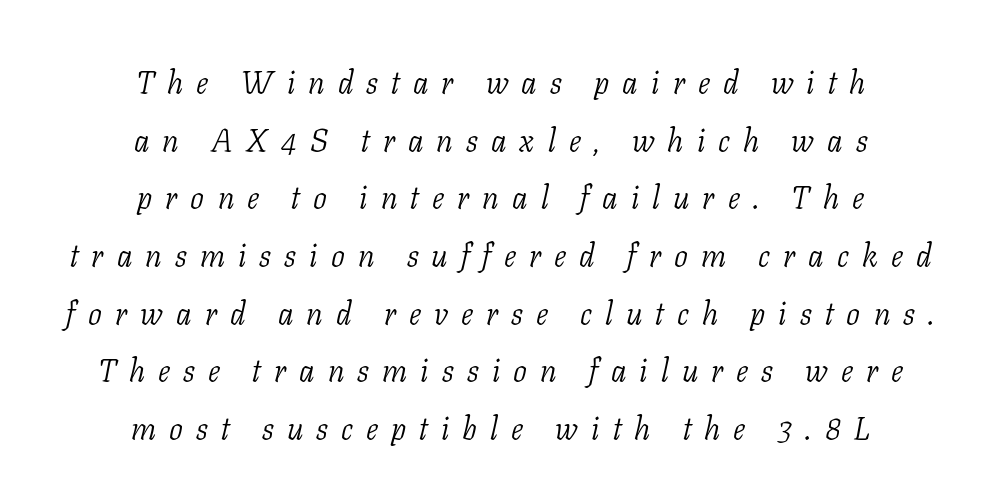
{"serif": "yes", "italic": "yes", "lean": "right", "slant_degrees": 11, "bold": "no", "weight": "light", "width": "normal", "stroke_contrast": "low", "x_height": "medium", "monospaced": "no", "underline": "no", "align": "center", "line_spacing_ratio": 1.86, "letter_spacing": "wide", "letter_spacing_em": 0.42, "glyph_px": 31}
